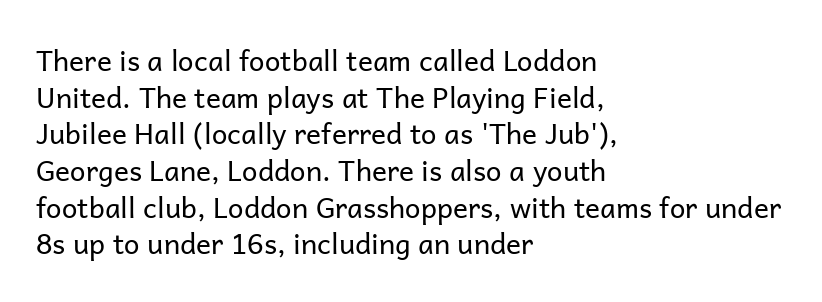
Q: Is the text bold? A: No.
Q: Is the text italic (slanted)? A: No, it is upright.
Q: Is the typeface a serif or a sans-serif typeface? A: Sans-serif.
Q: Is the text underlined? A: No.
Q: How is the paragraph aligned? A: Left-aligned.
Q: Is the spacing between letters normal or unusually wide? A: Normal.
Q: Is the spacing between lines tight, normal or loose? A: Normal.
Q: Width (condensed, normal, or wide)? A: Normal.
Q: Stroke contrast? A: Low.
Q: x-height? A: Medium.
Q: Monospaced? A: No.
